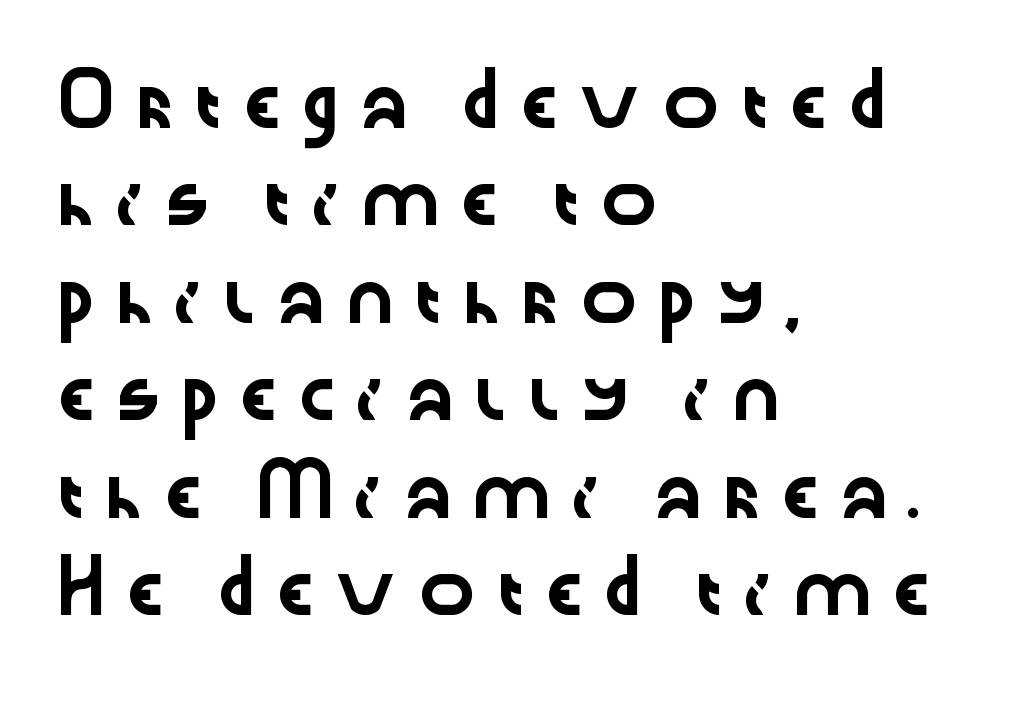
The image shows 48 px wide sans-serif type, upright; set left-aligned, loose line spacing (2.03x), unusually wide letter spacing (+0.27 em), not underlined; low stroke contrast and a medium x-height.
